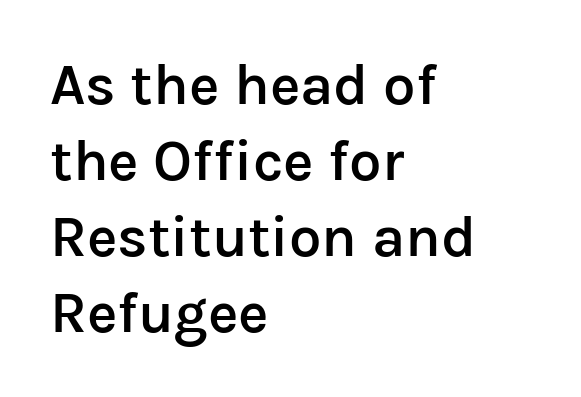
Unlike a traditional serif, this face leaves its strokes unadorned. Descenders hang freely into open space. The axis of the letterforms is exactly vertical. Successive baselines arrive at the customary interval. A somewhat darkened texture: the type is semibold rather than bold.
